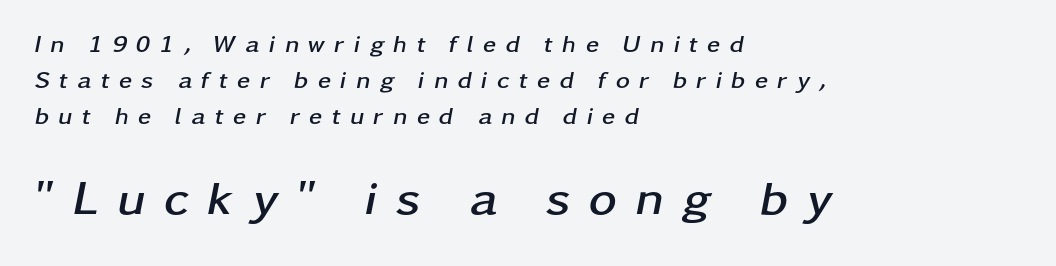
{"italic": "yes", "lean": "right", "slant_degrees": 11, "bold": "yes", "weight": "semibold", "width": "wide", "stroke_contrast": "low", "x_height": "medium", "monospaced": "no", "underline": "no", "align": "left", "line_spacing": "normal", "line_spacing_ratio": 1.5, "letter_spacing": "wide", "letter_spacing_em": 0.38, "larger_block": "second", "size_ratio": 2.0, "glyph_px": 48}
